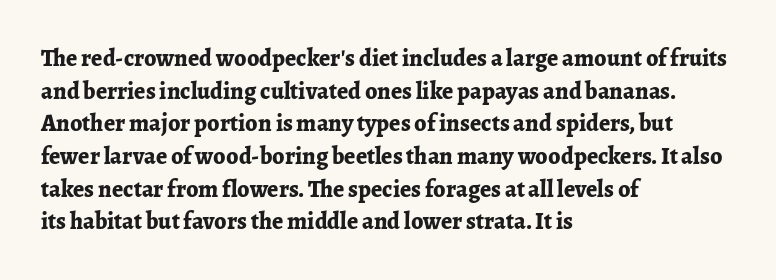
The rendering uses a moderate line-height, typical for paragraphs. The typography opts for an upright posture over an oblique one. Each word holds together tightly as a unit, with standard inter-letter gaps. Left-aligned paragraph, ragged on the right. The sample has been set heavy, in full bold. The string is rendered with underlining switched off.
